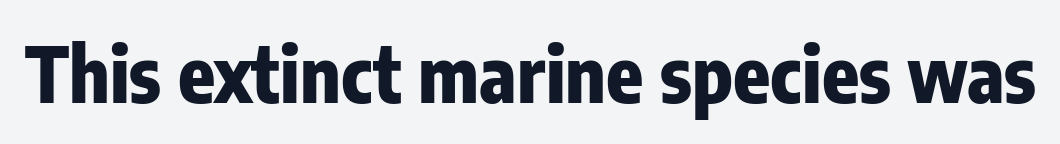
Q: Is the text bold? A: Yes.
Q: Is the text italic (slanted)? A: No, it is upright.
Q: Is the typeface a serif or a sans-serif typeface? A: Sans-serif.
Q: Is the text underlined? A: No.
Q: Is the spacing between letters normal or unusually wide? A: Normal.
Q: Width (condensed, normal, or wide)? A: Condensed.
Q: Stroke contrast? A: Low.
Q: x-height? A: Medium.
Q: Monospaced? A: No.
